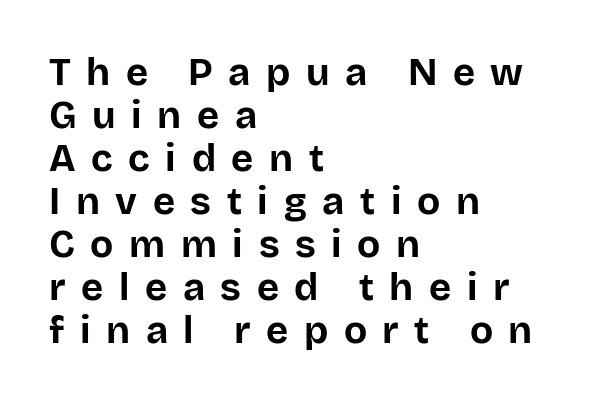
Chunky letters — that's bold for sure. Observe the absence of serifs on each vertical stroke in this sample. Horizontal alignment here is leftward, the default for most running prose. Closely set lines give the paragraph a compact silhouette.
